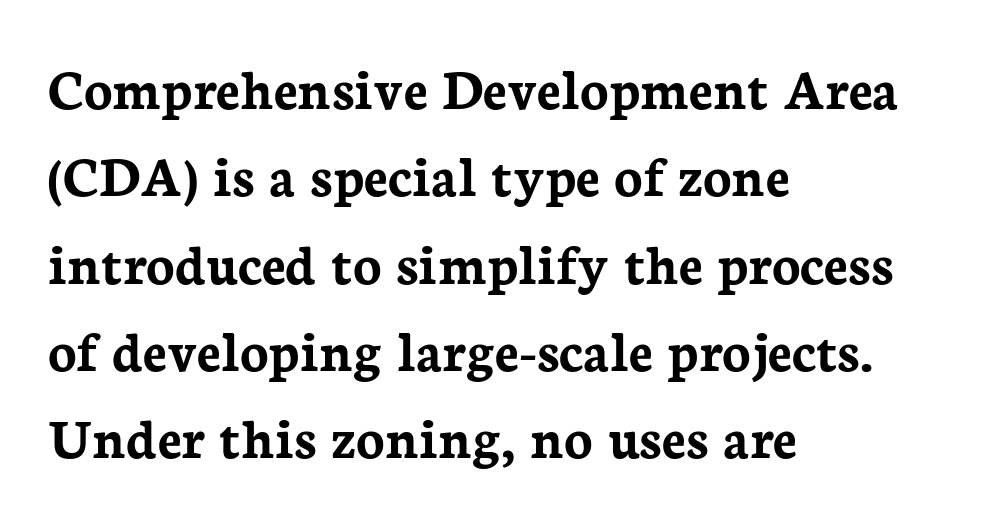
The image shows 59 px semibold serif type, upright; set left-aligned, normal line spacing (1.48x), normal letter spacing, not underlined; low stroke contrast and a medium x-height.
